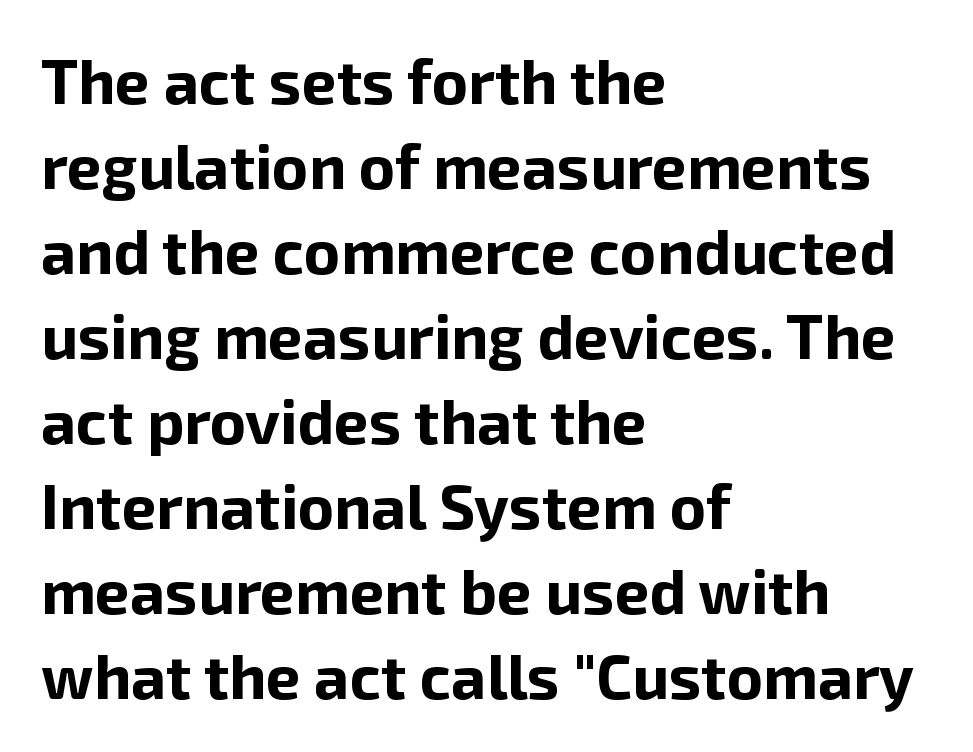
The image shows 62 px bold sans-serif type, upright; set left-aligned, normal line spacing (1.37x), normal letter spacing, not underlined; low stroke contrast and a medium x-height.
